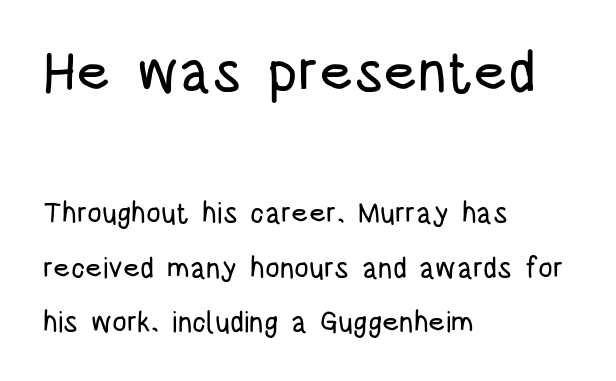
The image shows 58 px condensed sans-serif type, upright; set left-aligned, line spacing 1.88x, normal letter spacing, not underlined; the first (top) block is 2.0x larger; low stroke contrast and a large x-height.
